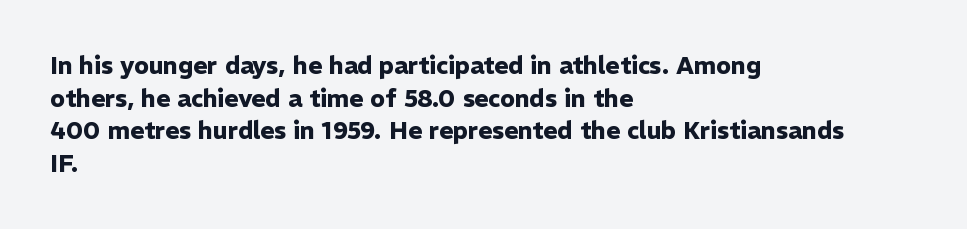
The image shows 24 px bold type, upright; set left-aligned, normal line spacing (1.36x), normal letter spacing, not underlined.
